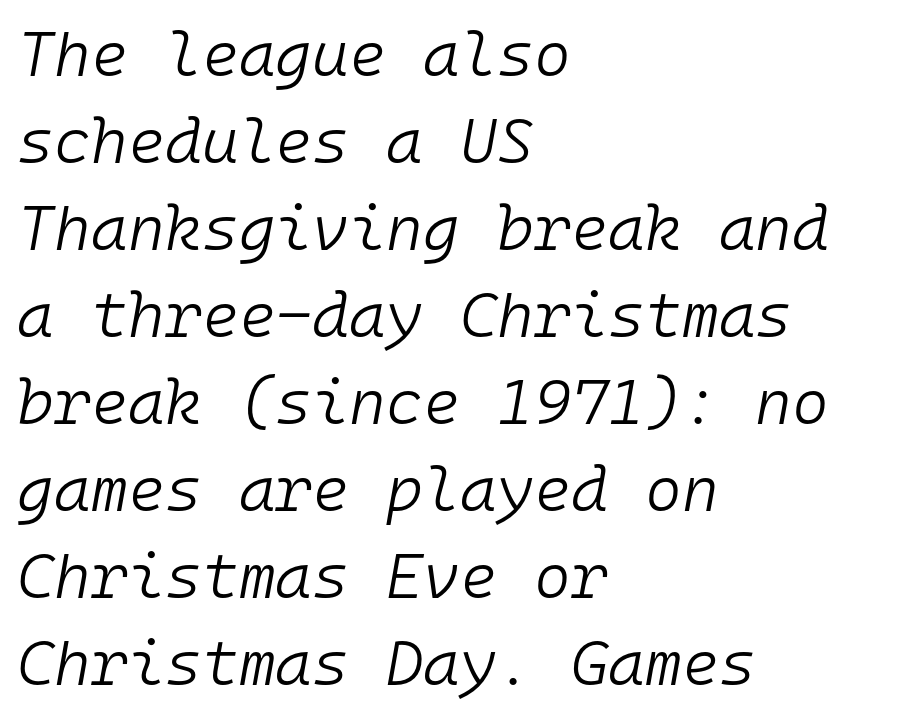
The image shows 63 px light type, italic (leaning right), monospaced; set left-aligned, normal line spacing (1.38x), normal letter spacing, not underlined; low stroke contrast and a medium x-height.
